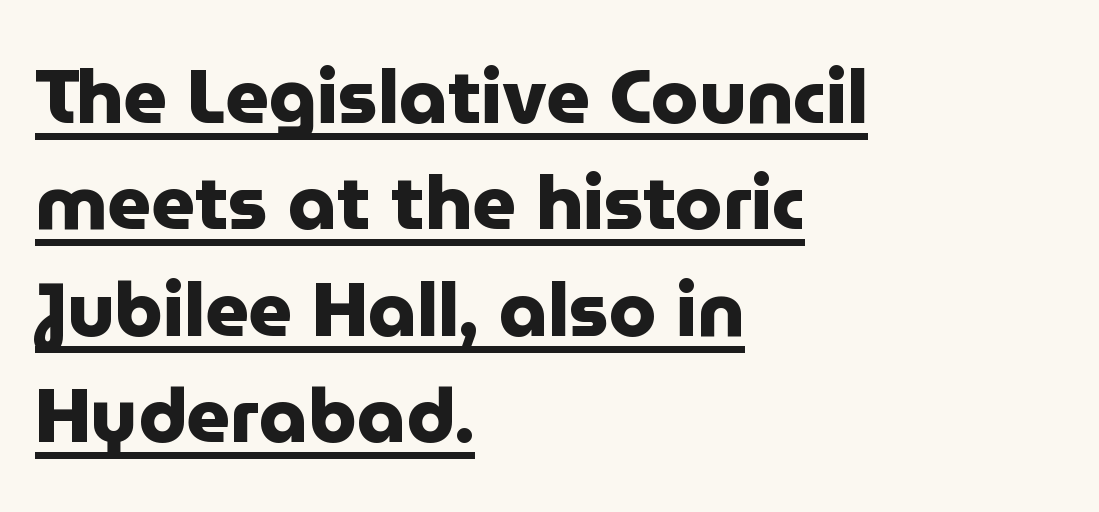
{"serif": "no", "italic": "no", "bold": "yes", "weight": "heavy", "width": "normal", "stroke_contrast": "low", "x_height": "medium", "monospaced": "no", "underline": "yes", "align": "left", "line_spacing": "normal", "line_spacing_ratio": 1.4, "letter_spacing": "normal", "letter_spacing_em": 0.0, "glyph_px": 76}
